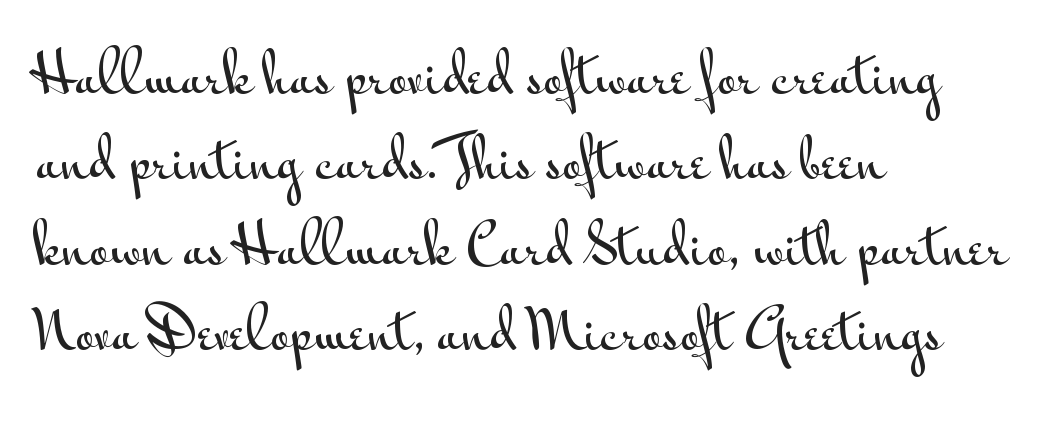
Q: Is the text italic (slanted)? A: Yes.
Q: Is the typeface a serif or a sans-serif typeface? A: Sans-serif.
Q: Is the text underlined? A: No.
Q: How is the paragraph aligned? A: Left-aligned.
Q: Is the spacing between letters normal or unusually wide? A: Normal.
Q: Is the spacing between lines tight, normal or loose? A: Normal.
Q: Width (condensed, normal, or wide)? A: Wide.
Q: Stroke contrast? A: Medium.
Q: x-height? A: Small.
Q: Monospaced? A: No.
